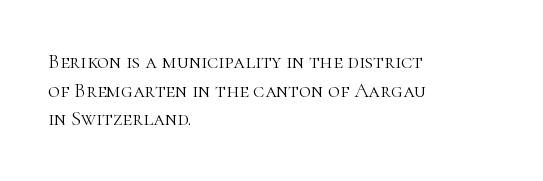
{"italic": "no", "bold": "no", "underline": "no", "align": "left", "line_spacing": "normal", "line_spacing_ratio": 1.36, "letter_spacing": "normal", "letter_spacing_em": 0.0, "glyph_px": 21}
